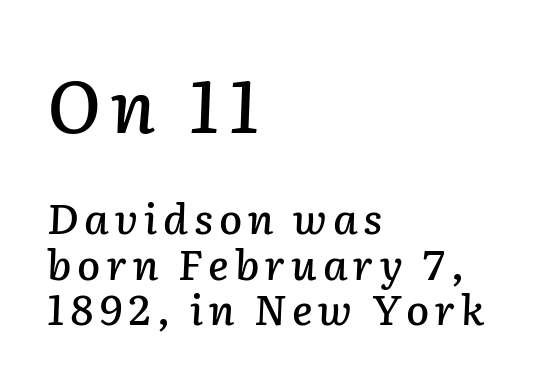
The vertical gap from one line to the next is small. The letters in the upper block stand taller than those in the block below. A typesetter would mark this as italic. Unmarked baselines from the first word to the last. Think of a printed novel: that variable character pitch is what you see here. The rendering anchors every line to the left-hand side.
